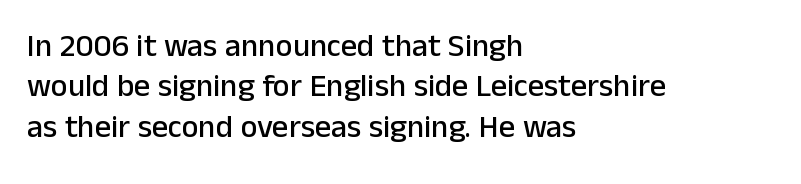
Q: Is the text italic (slanted)? A: No, it is upright.
Q: Is the typeface a serif or a sans-serif typeface? A: Sans-serif.
Q: Is the text underlined? A: No.
Q: How is the paragraph aligned? A: Left-aligned.
Q: Is the spacing between letters normal or unusually wide? A: Normal.
Q: Is the spacing between lines tight, normal or loose? A: Normal.
Q: Width (condensed, normal, or wide)? A: Normal.
Q: Stroke contrast? A: Low.
Q: x-height? A: Medium.
Q: Monospaced? A: No.
